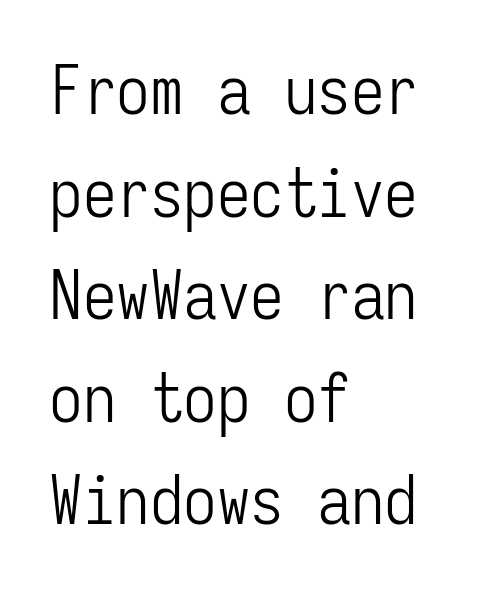
The specimen reads as upright at a glance. Quick note: underline off. Heft: none added — not bold. The rendering uses a moderate line-height, typical for paragraphs. The text block is weighted toward the left margin, trailing off unevenly rightward.
